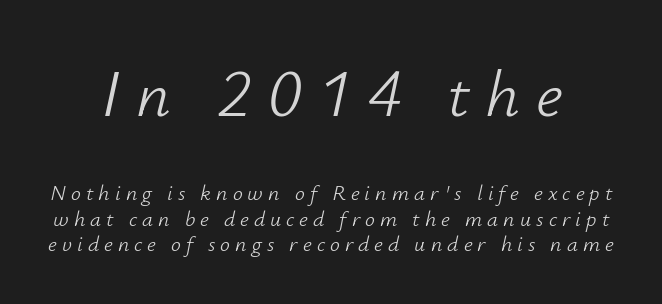
{"italic": "yes", "lean": "right", "slant_degrees": 12, "bold": "no", "weight": "light", "width": "normal", "stroke_contrast": "low", "x_height": "small", "monospaced": "no", "underline": "no", "line_spacing_ratio": 1.16, "letter_spacing": "wide", "letter_spacing_em": 0.23, "larger_block": "first", "size_ratio": 3.05, "glyph_px": 67}
